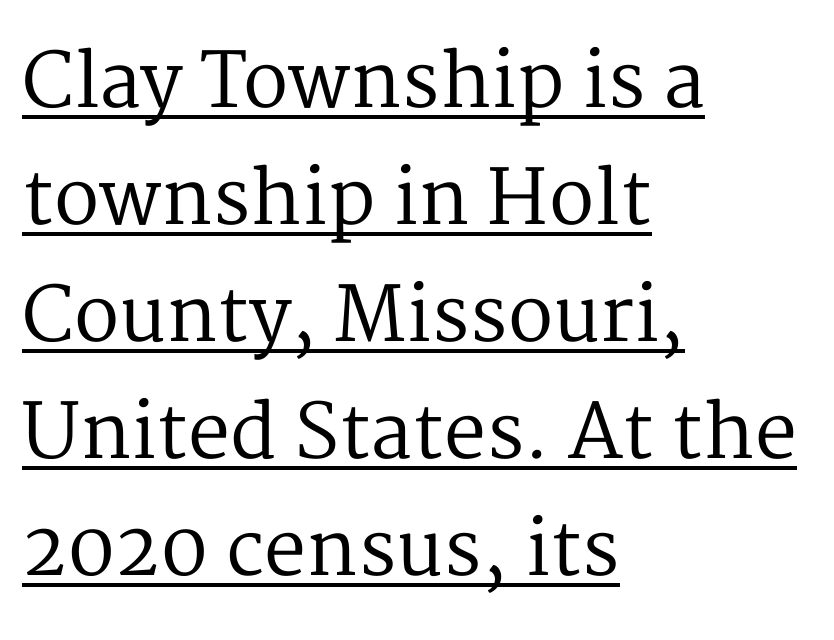
The image shows 75 px regular-weight serif type, upright; set left-aligned, normal line spacing (1.56x), normal letter spacing, underlined; medium stroke contrast and a medium x-height.
